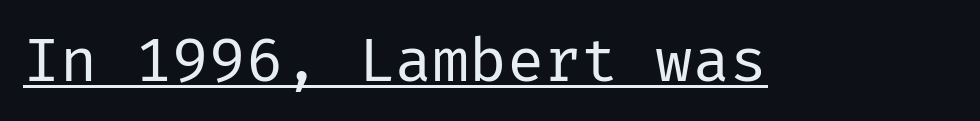
The image shows 62 px regular-weight sans-serif type, upright; set normal letter spacing, underlined; low stroke contrast and a medium x-height.
